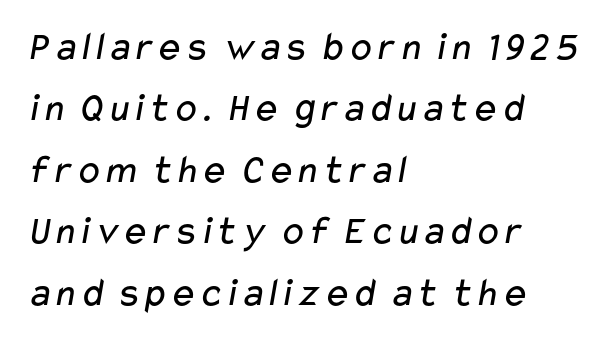
The image shows 41 px regular-weight, wide sans-serif type; set left-aligned, normal line spacing (1.5x), normal letter spacing, not underlined; low stroke contrast and a medium x-height.
